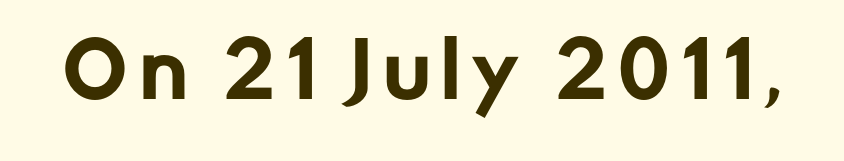
Serif or sans? Sans — the stroke terminals are bare. These lines were composed using upright roman letters. Here the designer chose a conventional face with non-uniform glyph widths. The area under the type is left untouched.
